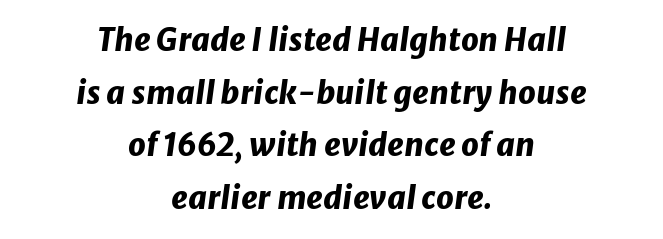
The space directly below the letters is spotless. The face used here is proportionally spaced, like ordinary book or web type. The designer left line spacing at the default. Pretty heavy lettering here — definitely bold. Nothing unusual about the tracking: characters are spaced as the font intends. Notice how the passage keeps no hard edge, just a central spine.
